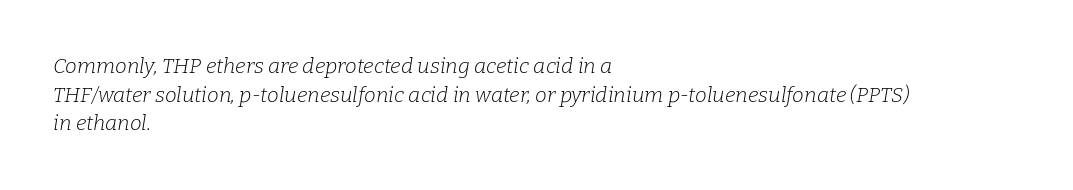
This sample is left-justified, so line endings fall wherever the words run out. The axis of the letterforms is tilted away from vertical. Is the type heavy? It reads as light-to-regular instead. Summary of vertical rhythm: regular, with standard interline spacing. There is no visible air inserted between adjacent glyphs.
